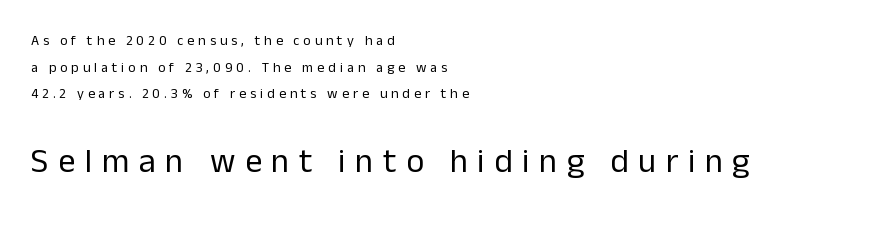
{"serif": "no", "italic": "no", "bold": "no", "weight": "regular", "width": "normal", "stroke_contrast": "low", "x_height": "medium", "monospaced": "no", "underline": "no", "align": "left", "line_spacing": "loose", "line_spacing_ratio": 1.91, "letter_spacing": "wide", "letter_spacing_em": 0.28, "larger_block": "second", "size_ratio": 2.43, "glyph_px": 34}
